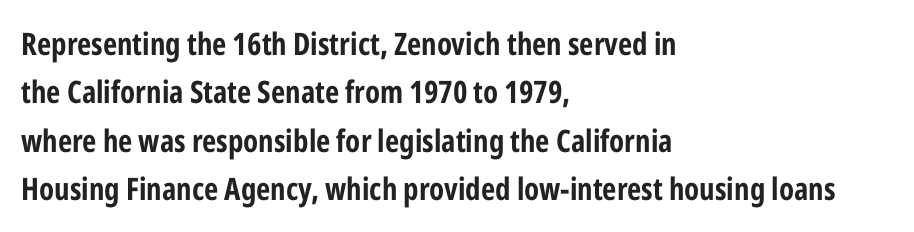
Q: Is the text bold? A: Yes.
Q: Is the text italic (slanted)? A: No, it is upright.
Q: Is the typeface a serif or a sans-serif typeface? A: Sans-serif.
Q: Is the text underlined? A: No.
Q: How is the paragraph aligned? A: Left-aligned.
Q: Is the spacing between letters normal or unusually wide? A: Normal.
Q: Is the spacing between lines tight, normal or loose? A: Normal.
Q: Width (condensed, normal, or wide)? A: Condensed.
Q: Stroke contrast? A: Low.
Q: x-height? A: Medium.
Q: Monospaced? A: No.
